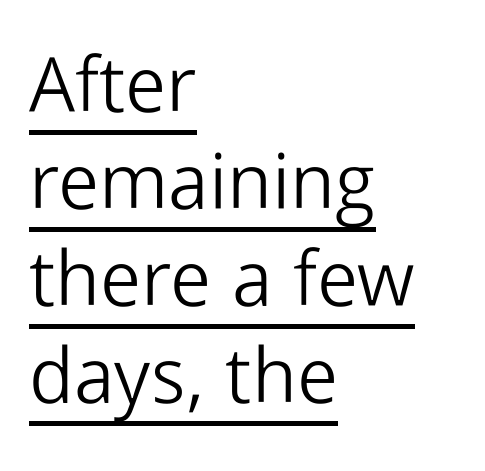
{"serif": "no", "italic": "no", "bold": "no", "weight": "light", "width": "normal", "stroke_contrast": "low", "x_height": "medium", "monospaced": "no", "underline": "yes", "align": "left", "line_spacing": "normal", "line_spacing_ratio": 1.26, "letter_spacing": "normal", "letter_spacing_em": 0.0, "glyph_px": 77}
